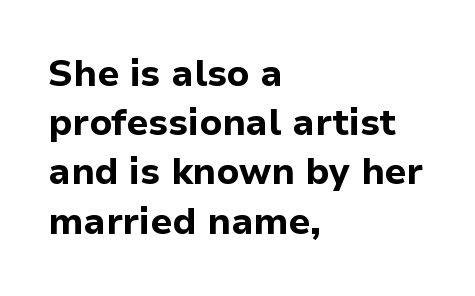
{"serif": "no", "italic": "no", "bold": "yes", "weight": "bold", "width": "normal", "stroke_contrast": "low", "x_height": "medium", "monospaced": "no", "underline": "no", "align": "left", "line_spacing": "normal", "line_spacing_ratio": 1.33, "letter_spacing": "normal", "letter_spacing_em": 0.0, "glyph_px": 37}
